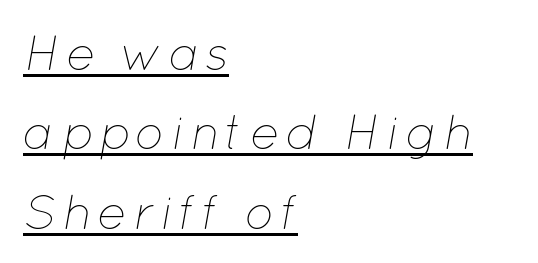
The image shows 49 px thin type, italic (leaning right); set left-aligned, normal line spacing (1.62x), underlined; low stroke contrast and a medium x-height.
